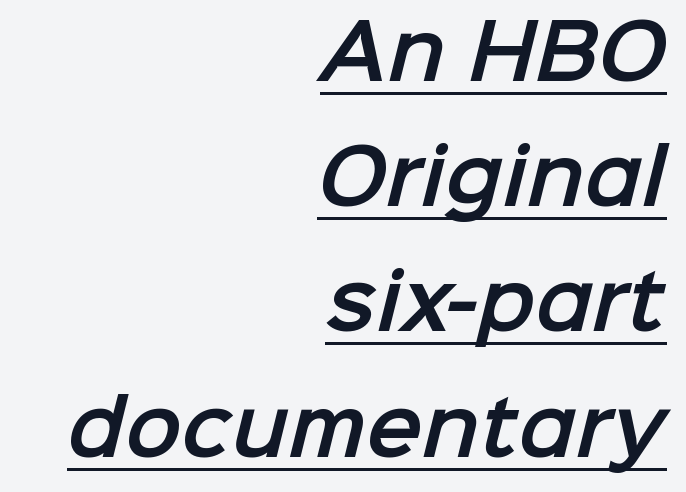
{"serif": "no", "width": "normal", "stroke_contrast": "low", "x_height": "medium", "monospaced": "no", "underline": "yes", "align": "right", "line_spacing": "normal", "line_spacing_ratio": 1.67, "letter_spacing": "normal", "letter_spacing_em": 0.0, "glyph_px": 75}
